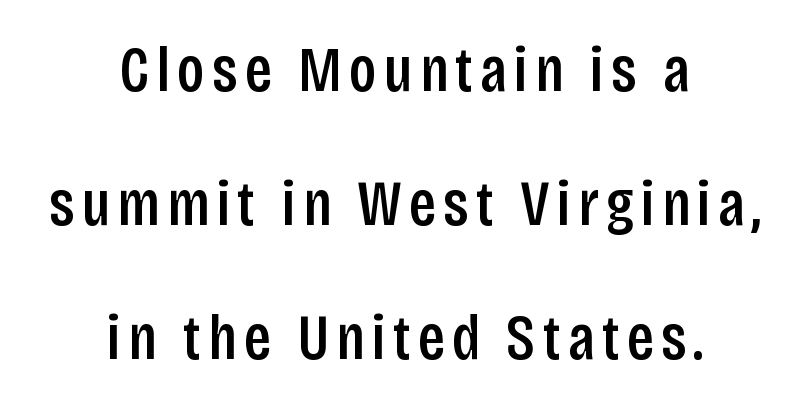
{"serif": "no", "italic": "no", "bold": "semi", "weight": "semibold", "width": "condensed", "stroke_contrast": "low", "x_height": "large", "monospaced": "no", "underline": "no", "align": "center", "line_spacing": "loose", "line_spacing_ratio": 2.09, "glyph_px": 64}
